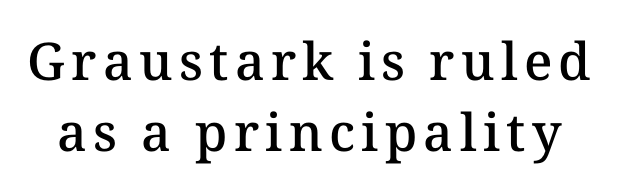
{"italic": "no", "bold": "semi", "weight": "semibold", "width": "normal", "stroke_contrast": "medium", "x_height": "medium", "monospaced": "no", "underline": "no", "line_spacing": "normal", "line_spacing_ratio": 1.36, "glyph_px": 52}
